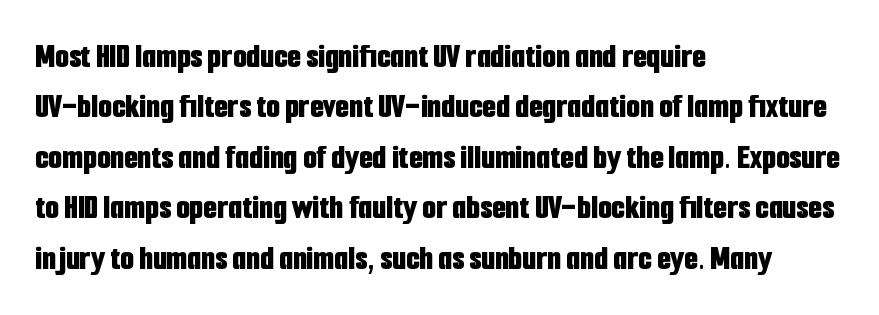
Q: Is the text bold? A: Yes.
Q: Is the text italic (slanted)? A: No, it is upright.
Q: Is the typeface a serif or a sans-serif typeface? A: Sans-serif.
Q: Is the text underlined? A: No.
Q: How is the paragraph aligned? A: Left-aligned.
Q: Is the spacing between letters normal or unusually wide? A: Normal.
Q: Is the spacing between lines tight, normal or loose? A: Normal.
Q: Width (condensed, normal, or wide)? A: Condensed.
Q: Stroke contrast? A: Low.
Q: x-height? A: Medium.
Q: Monospaced? A: No.
